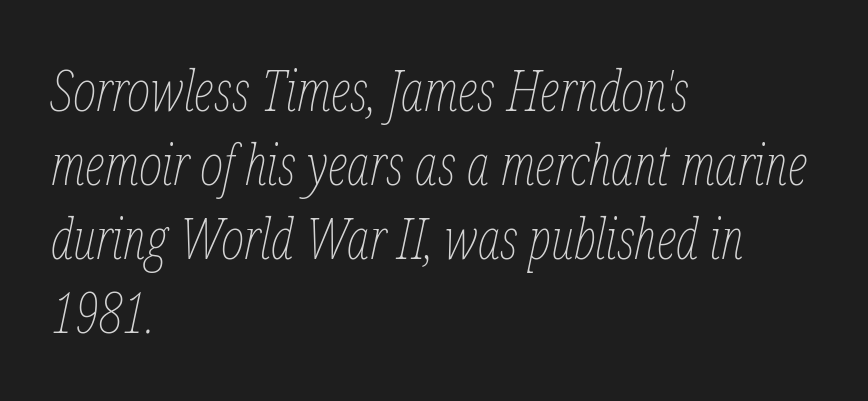
Q: Is the text bold? A: No.
Q: Is the text italic (slanted)? A: Yes, it leans right by about 12 degrees.
Q: Is the text underlined? A: No.
Q: How is the paragraph aligned? A: Left-aligned.
Q: Is the spacing between letters normal or unusually wide? A: Normal.
Q: Is the spacing between lines tight, normal or loose? A: Normal.
Q: Width (condensed, normal, or wide)? A: Condensed.
Q: Stroke contrast? A: Low.
Q: x-height? A: Medium.
Q: Monospaced? A: No.
